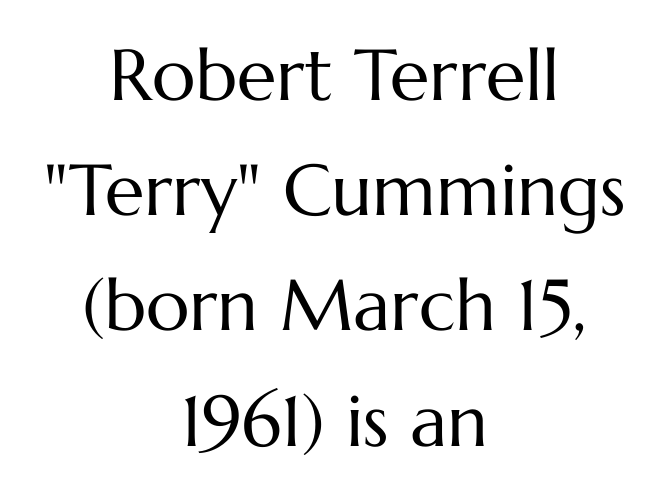
Q: Is the text bold? A: No.
Q: Is the text italic (slanted)? A: No, it is upright.
Q: Is the text underlined? A: No.
Q: How is the paragraph aligned? A: Centered.
Q: Is the spacing between letters normal or unusually wide? A: Normal.
Q: Is the spacing between lines tight, normal or loose? A: Normal.
Q: Width (condensed, normal, or wide)? A: Normal.
Q: Stroke contrast? A: Medium.
Q: x-height? A: Medium.
Q: Monospaced? A: No.
